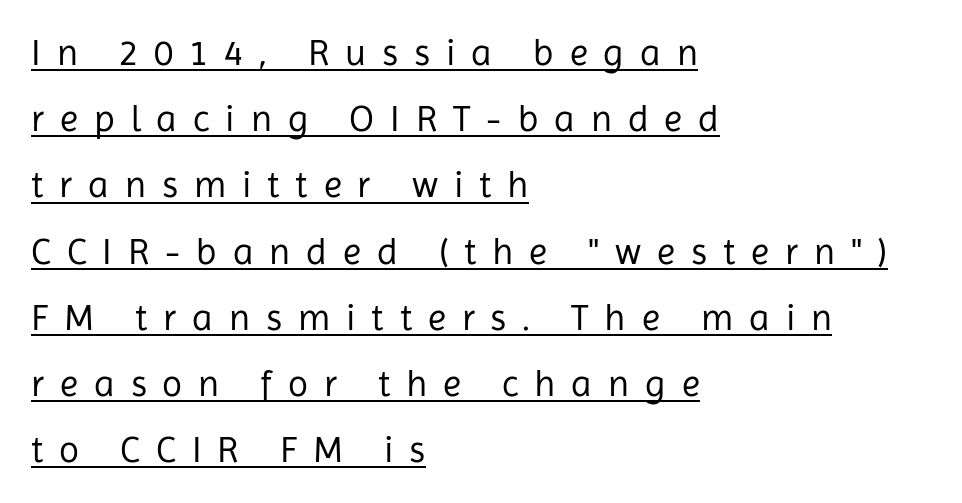
{"serif": "no", "italic": "no", "bold": "no", "weight": "regular", "width": "normal", "stroke_contrast": "low", "x_height": "medium", "monospaced": "no", "underline": "yes", "align": "left", "line_spacing_ratio": 1.79, "letter_spacing": "wide", "letter_spacing_em": 0.43, "glyph_px": 37}
